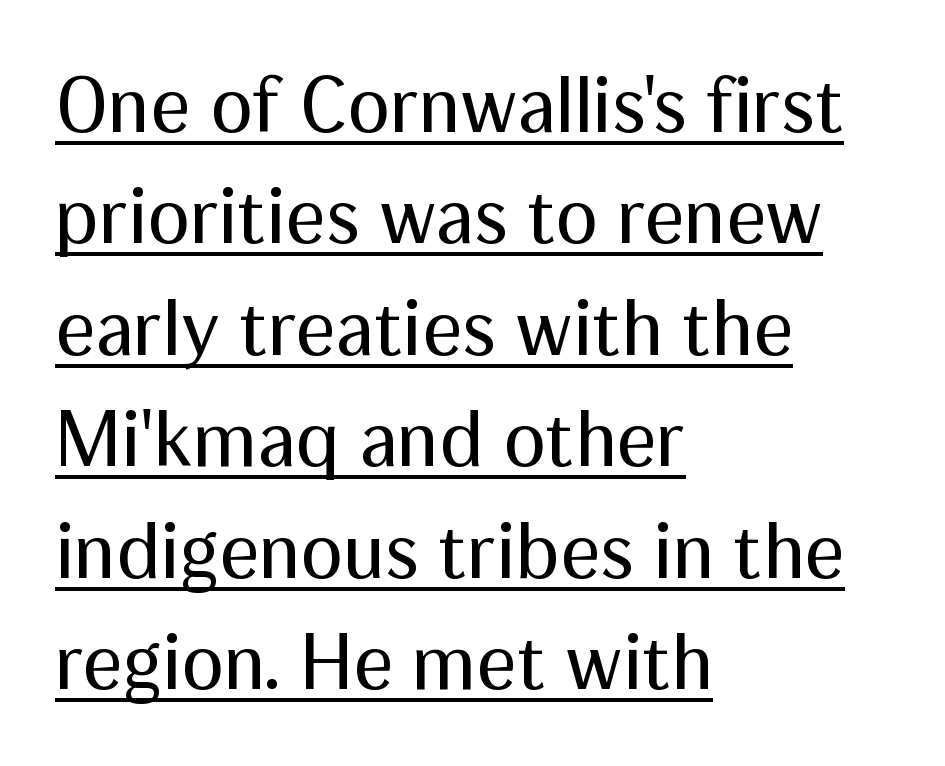
The image shows 79 px regular-weight sans-serif type, upright; set left-aligned, normal line spacing (1.41x), normal letter spacing, underlined; medium stroke contrast and a medium x-height.
